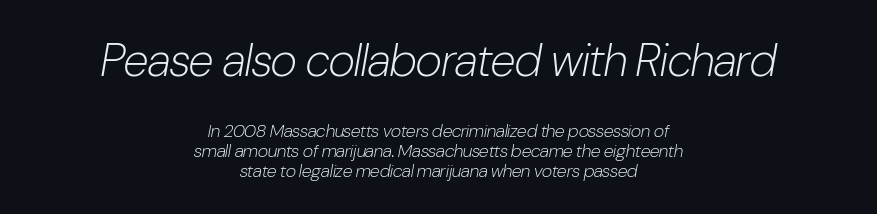
{"italic": "yes", "lean": "right", "slant_degrees": 10, "bold": "no", "weight": "light", "width": "condensed", "stroke_contrast": "low", "x_height": "medium", "monospaced": "no", "underline": "no", "align": "center", "line_spacing": "tight", "line_spacing_ratio": 1.13, "letter_spacing": "normal", "letter_spacing_em": 0.0, "larger_block": "first", "size_ratio": 2.56, "glyph_px": 46}
